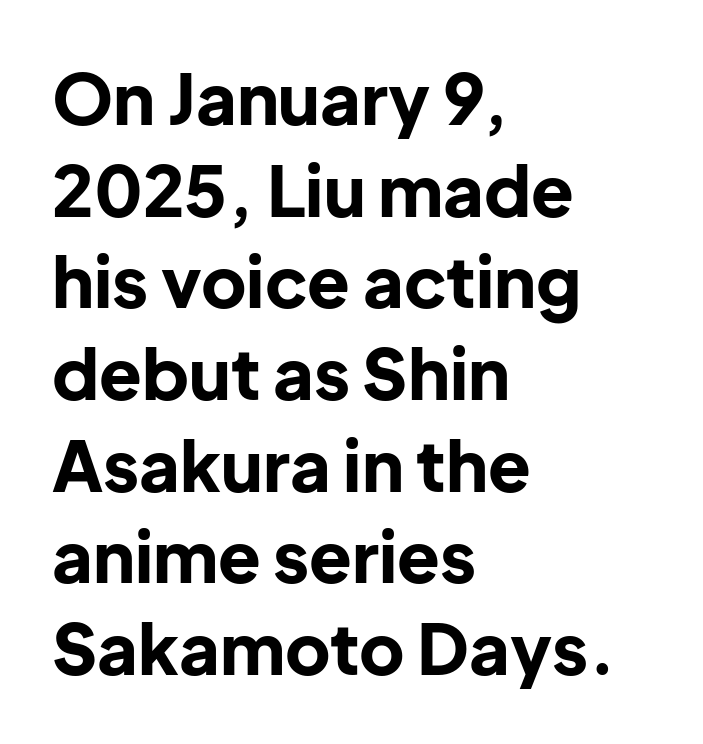
Q: Is the text bold? A: Yes.
Q: Is the text italic (slanted)? A: No, it is upright.
Q: Is the typeface a serif or a sans-serif typeface? A: Sans-serif.
Q: Is the text underlined? A: No.
Q: How is the paragraph aligned? A: Left-aligned.
Q: Is the spacing between letters normal or unusually wide? A: Normal.
Q: Is the spacing between lines tight, normal or loose? A: Normal.
Q: Width (condensed, normal, or wide)? A: Normal.
Q: Stroke contrast? A: Low.
Q: x-height? A: Medium.
Q: Monospaced? A: No.
